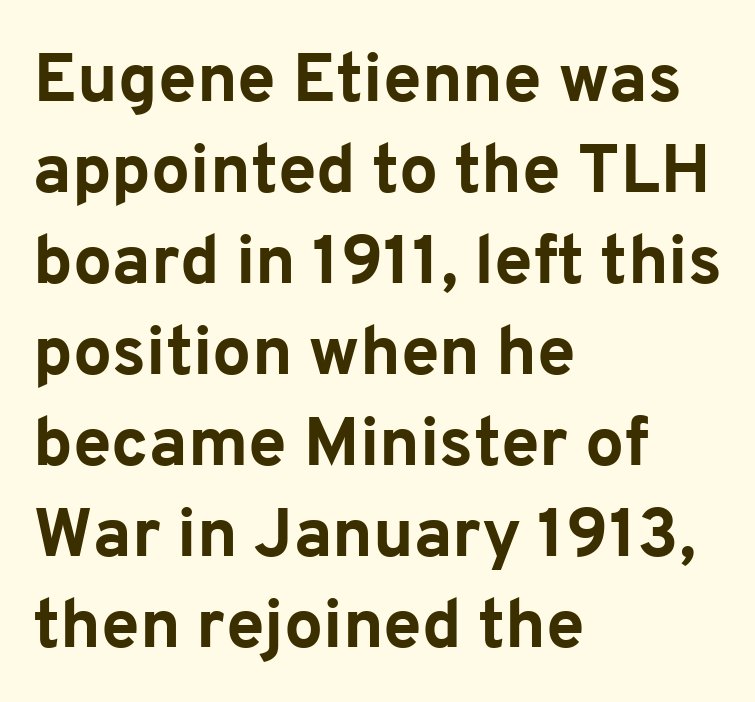
Q: Is the text bold? A: Yes.
Q: Is the text italic (slanted)? A: No, it is upright.
Q: Is the typeface a serif or a sans-serif typeface? A: Sans-serif.
Q: Is the text underlined? A: No.
Q: How is the paragraph aligned? A: Left-aligned.
Q: Is the spacing between letters normal or unusually wide? A: Normal.
Q: Is the spacing between lines tight, normal or loose? A: Normal.
Q: Width (condensed, normal, or wide)? A: Normal.
Q: Stroke contrast? A: Low.
Q: x-height? A: Medium.
Q: Monospaced? A: No.
